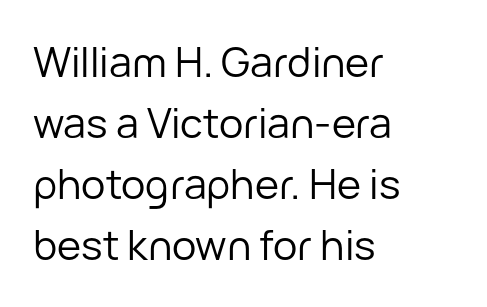
{"serif": "no", "italic": "no", "bold": "no", "weight": "regular", "width": "normal", "stroke_contrast": "low", "x_height": "medium", "monospaced": "no", "underline": "no", "align": "left", "line_spacing": "normal", "line_spacing_ratio": 1.49, "letter_spacing": "normal", "letter_spacing_em": 0.0, "glyph_px": 41}
